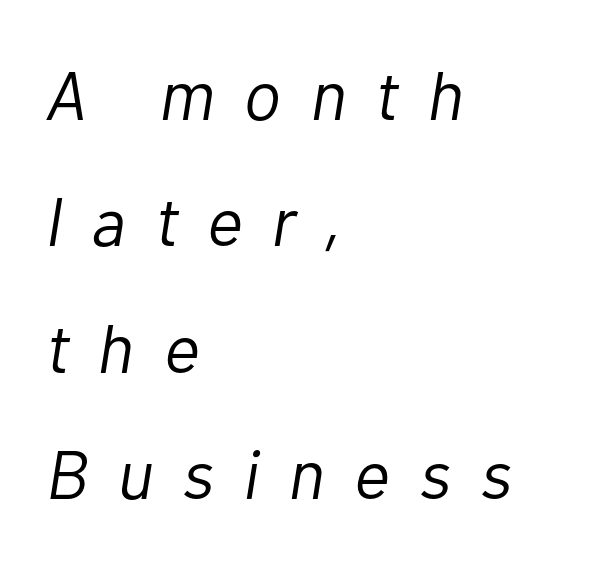
{"italic": "yes", "lean": "right", "slant_degrees": 10, "bold": "no", "weight": "light", "width": "normal", "stroke_contrast": "low", "x_height": "medium", "monospaced": "no", "underline": "no", "align": "left", "line_spacing_ratio": 1.83, "letter_spacing": "wide", "letter_spacing_em": 0.43, "glyph_px": 69}
